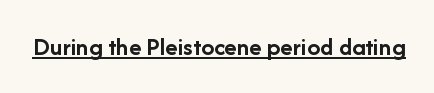
Q: Is the text bold? A: Yes.
Q: Is the text italic (slanted)? A: No, it is upright.
Q: Is the text underlined? A: Yes.
Q: Is the spacing between letters normal or unusually wide? A: Normal.
